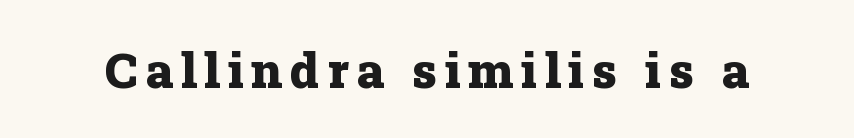
Q: Is the text bold? A: Yes.
Q: Is the text italic (slanted)? A: No, it is upright.
Q: Is the typeface a serif or a sans-serif typeface? A: Serif.
Q: Is the text underlined? A: No.
Q: Width (condensed, normal, or wide)? A: Normal.
Q: Stroke contrast? A: Low.
Q: x-height? A: Medium.
Q: Monospaced? A: No.
